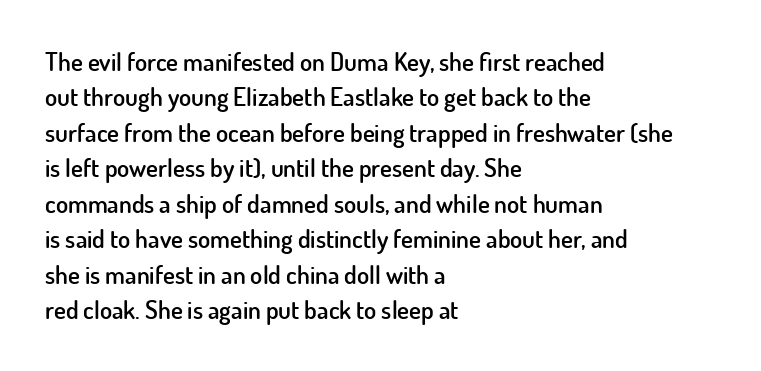
Q: Is the text bold? A: Semi-bold.
Q: Is the text italic (slanted)? A: No, it is upright.
Q: Is the text underlined? A: No.
Q: How is the paragraph aligned? A: Left-aligned.
Q: Is the spacing between letters normal or unusually wide? A: Normal.
Q: Is the spacing between lines tight, normal or loose? A: Normal.
